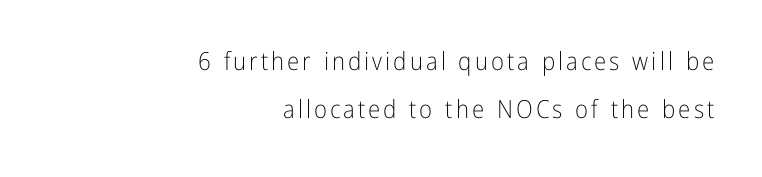
Q: Is the text bold? A: No.
Q: Is the text italic (slanted)? A: No, it is upright.
Q: Is the text underlined? A: No.
Q: How is the paragraph aligned? A: Right-aligned.
Q: Is the spacing between lines tight, normal or loose? A: Loose.
